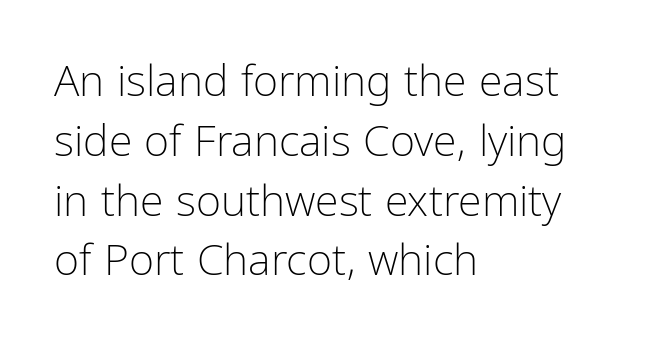
The image shows 43 px light, condensed sans-serif type, upright; set left-aligned, normal line spacing (1.39x), normal letter spacing, not underlined; low stroke contrast and a medium x-height.
